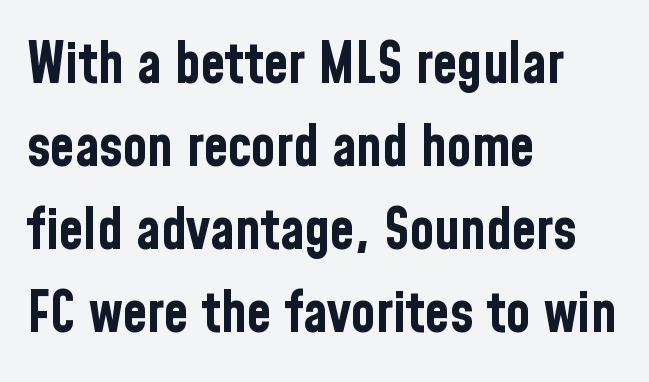
{"serif": "no", "italic": "no", "bold": "yes", "weight": "bold", "width": "condensed", "stroke_contrast": "low", "x_height": "medium", "monospaced": "no", "underline": "no", "align": "left", "line_spacing": "normal", "line_spacing_ratio": 1.48, "letter_spacing": "normal", "letter_spacing_em": 0.0, "glyph_px": 56}
